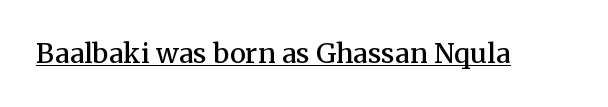
{"italic": "no", "bold": "semi", "underline": "yes", "letter_spacing": "normal", "letter_spacing_em": 0.0, "glyph_px": 27}
